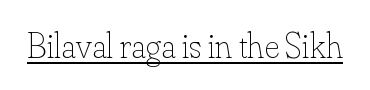
Underlining? Definitely there. No extra tracking has been applied to these lines. Counters stay open thanks to moderate or lighter strokes. Notice how the stems are strictly vertical — no italics here. Think of a printed novel: that variable character pitch is what you see here.
